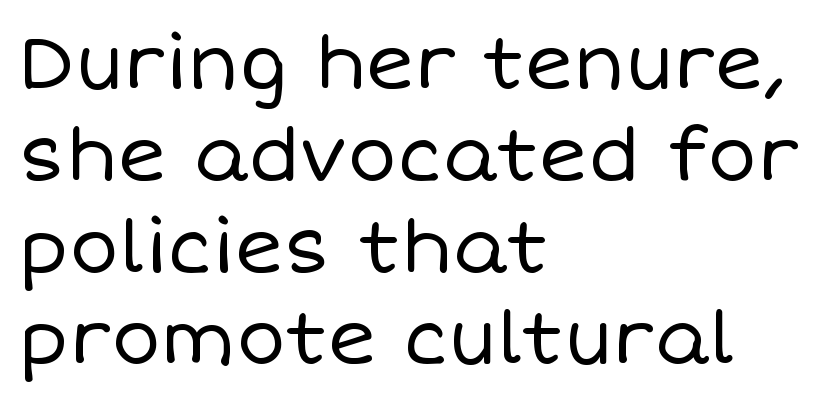
Q: Is the text bold? A: No.
Q: Is the text italic (slanted)? A: No, it is upright.
Q: Is the text underlined? A: No.
Q: How is the paragraph aligned? A: Left-aligned.
Q: Is the spacing between letters normal or unusually wide? A: Normal.
Q: Width (condensed, normal, or wide)? A: Normal.
Q: Stroke contrast? A: Low.
Q: x-height? A: Large.
Q: Monospaced? A: No.
